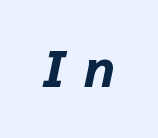
Q: Is the text bold? A: Yes.
Q: Is the text italic (slanted)? A: Yes, it leans right by about 12 degrees.
Q: Is the text underlined? A: No.
Q: Is the spacing between letters normal or unusually wide? A: Unusually wide.
Q: Width (condensed, normal, or wide)? A: Normal.
Q: Stroke contrast? A: Low.
Q: x-height? A: Medium.
Q: Monospaced? A: No.
